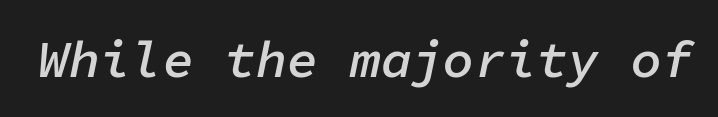
The image shows 52 px semibold type, italic (leaning right), monospaced; set normal letter spacing, not underlined; low stroke contrast and a medium x-height.
